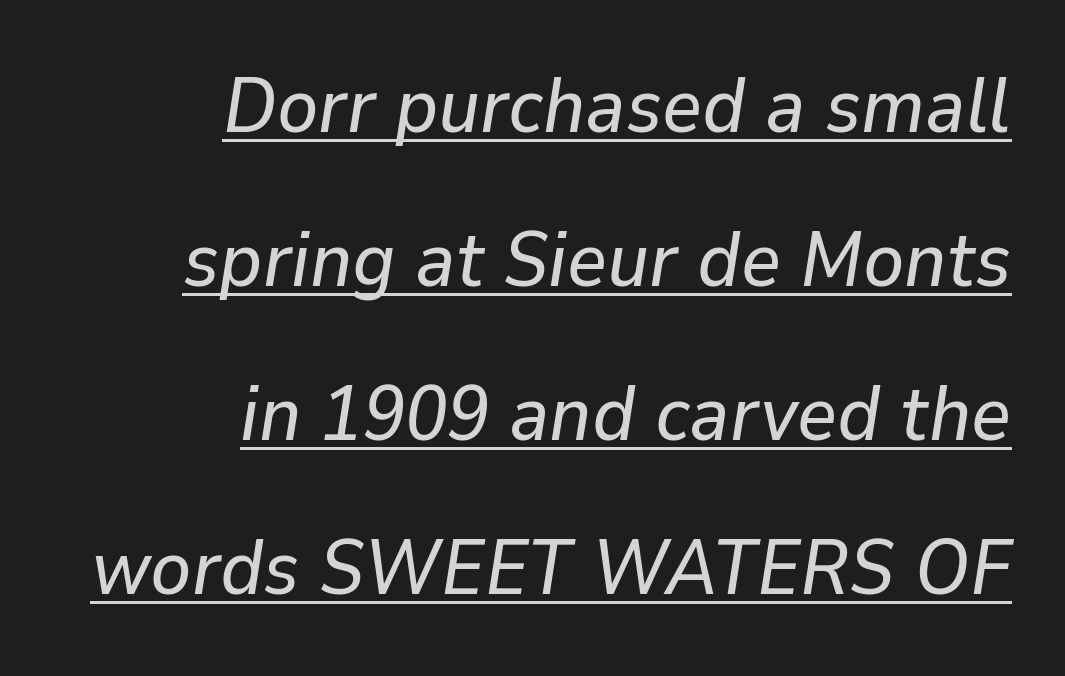
{"italic": "yes", "lean": "right", "slant_degrees": 9, "width": "normal", "stroke_contrast": "low", "x_height": "medium", "monospaced": "no", "underline": "yes", "align": "right", "line_spacing": "loose", "line_spacing_ratio": 2.0, "letter_spacing": "normal", "letter_spacing_em": 0.0, "glyph_px": 77}
